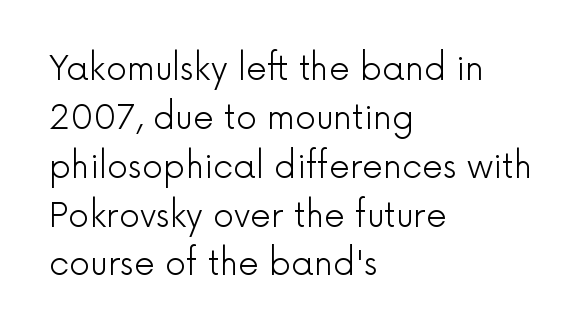
Spacing verdict: proportional, widths tailored to each character. The ragged edge is on the right, which tells us the setting is flush left. Type style note: lacks serifs. The letterforms sit shoulder to shoulder at normal distance. The lines sit at an ordinary, default distance from one another.
